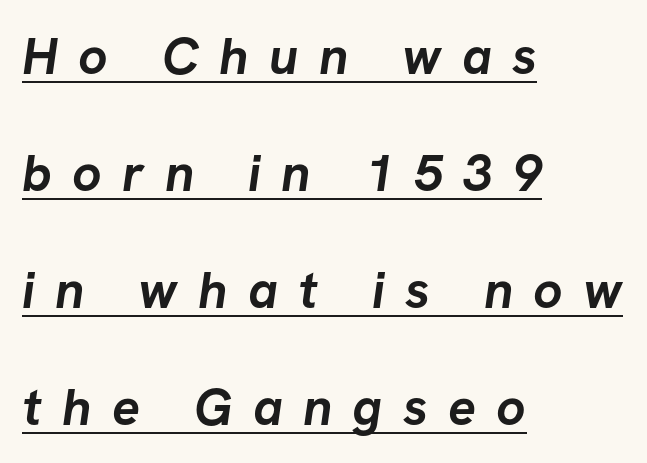
{"serif": "no", "bold": "yes", "weight": "semibold", "width": "normal", "stroke_contrast": "low", "x_height": "medium", "monospaced": "no", "underline": "yes", "align": "left", "line_spacing": "loose", "line_spacing_ratio": 2.25, "letter_spacing": "wide", "letter_spacing_em": 0.39, "glyph_px": 52}
